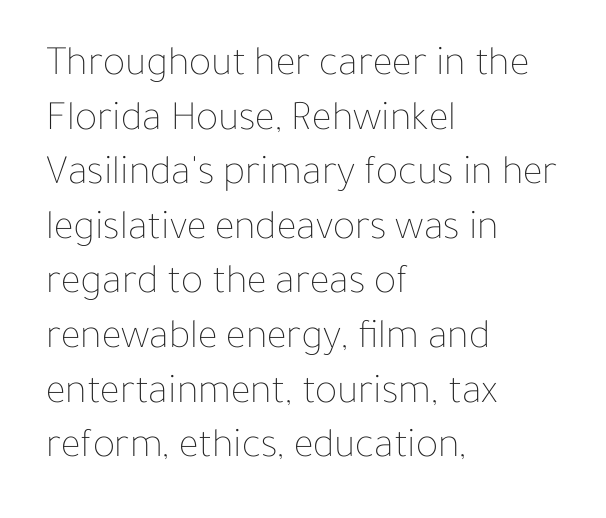
The image shows 42 px thin type, upright; set left-aligned, normal line spacing (1.3x), normal letter spacing, not underlined; low stroke contrast and a medium x-height.
